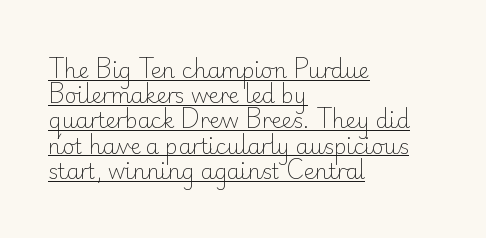
{"italic": "no", "bold": "no", "underline": "yes", "align": "left", "line_spacing_ratio": 1.2, "letter_spacing": "normal", "letter_spacing_em": 0.0, "glyph_px": 21}
